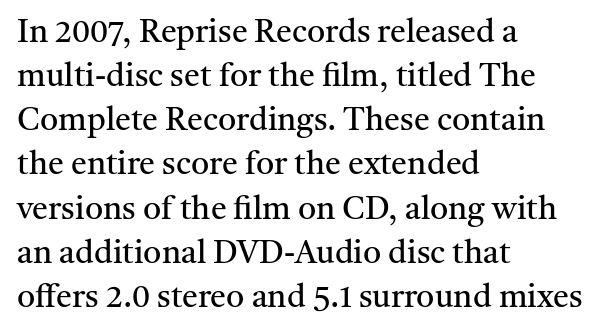
Descenders are the only things crossing below the line. No italicization has been applied; the sample stays upright. The lines sit at an ordinary, default distance from one another. The setting favours the left margin, as ordinary paragraphs usually do. This rendering employs a face with finishing strokes, i.e., a serif. Students, note that the glyphs here touch the page at normal intervals.
